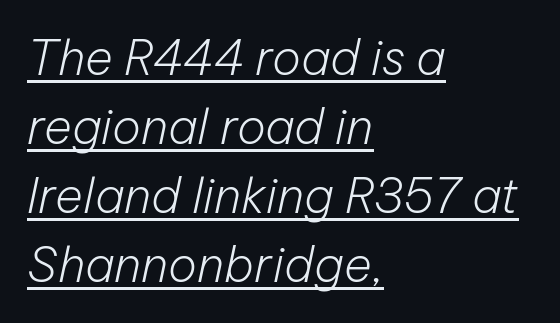
The image shows 48 px light type, italic (leaning right); set left-aligned, normal line spacing (1.44x), normal letter spacing, underlined; low stroke contrast and a medium x-height.
